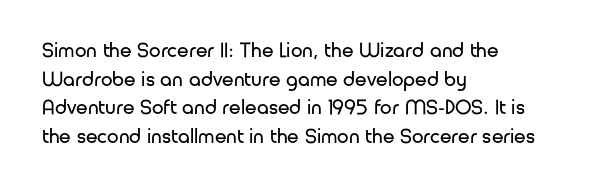
The image shows 21 px text type, upright; set left-aligned, normal line spacing (1.36x), normal letter spacing, not underlined.
